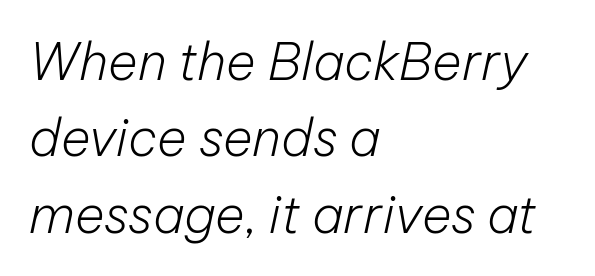
The image shows 51 px light type, italic (leaning right); set left-aligned, normal line spacing (1.5x), normal letter spacing, not underlined; low stroke contrast and a medium x-height.
